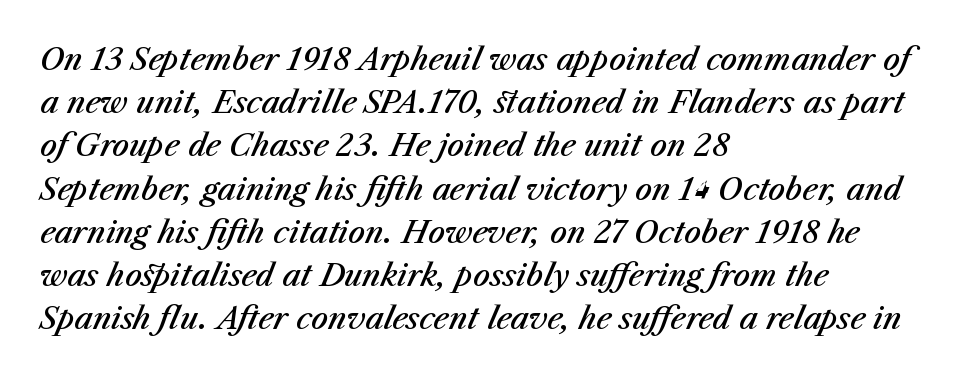
Descenders are the only things crossing below the line. Here the glyphs are tracked normally, forming tight word shapes. You can tell it's italic because the verticals aren't actually vertical. Stroke thickness is moderately raised; the sample reads as semibold.
